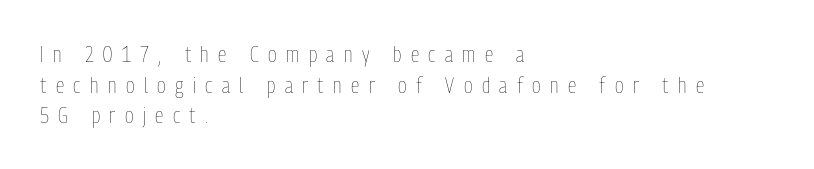
The image shows 22 px text type, upright; set left-aligned, normal line spacing (1.39x), unusually wide letter spacing (+0.43 em), not underlined.
